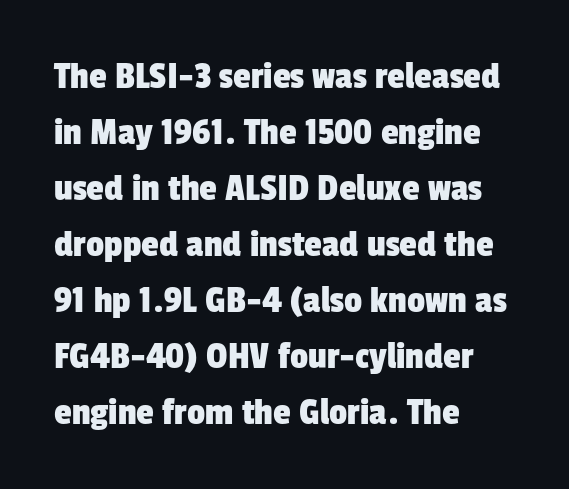
The image shows 40 px condensed sans-serif type; set left-aligned, normal line spacing (1.4x), normal letter spacing, not underlined; low stroke contrast and a medium x-height.
